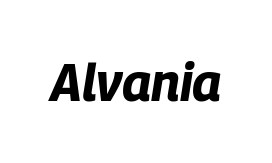
{"italic": "yes", "lean": "right", "slant_degrees": 9, "bold": "yes", "weight": "bold", "width": "condensed", "stroke_contrast": "low", "x_height": "large", "monospaced": "no", "underline": "no", "letter_spacing": "normal", "letter_spacing_em": 0.0, "glyph_px": 52}
